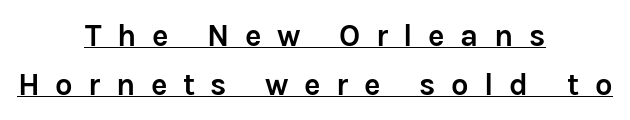
The type sits square on the baseline with zero lean. Students, this is bold: see how much ink each stroke carries. Are there feet on the stems? There aren't — it's a sans. The rendering positions every line midway between the sides. Note the varied advance widths — an 'i' is clearly narrower than an 'm'. Like a heading marked for emphasis, these lines bear an underscore.
